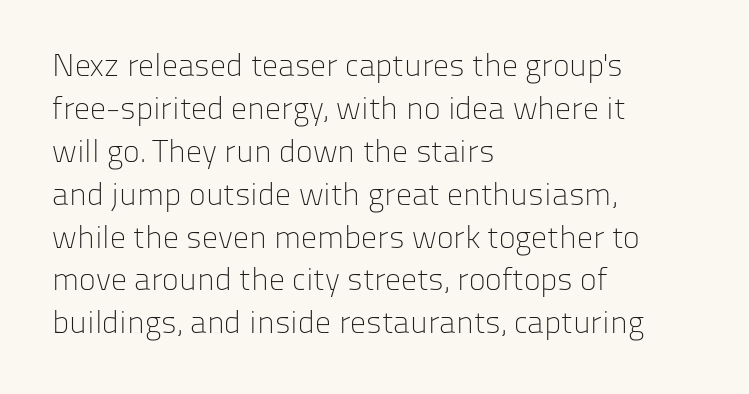
It's the straight-up-and-down kind of type. The rows are spaced the way most documents space them. The typesetter chose a ragged-right arrangement here. The space beneath each line is pristine and unruled. Words appear dense and cohesive because spacing is normal. Check where the strokes stop: nothing finishes them off — pure sans.
